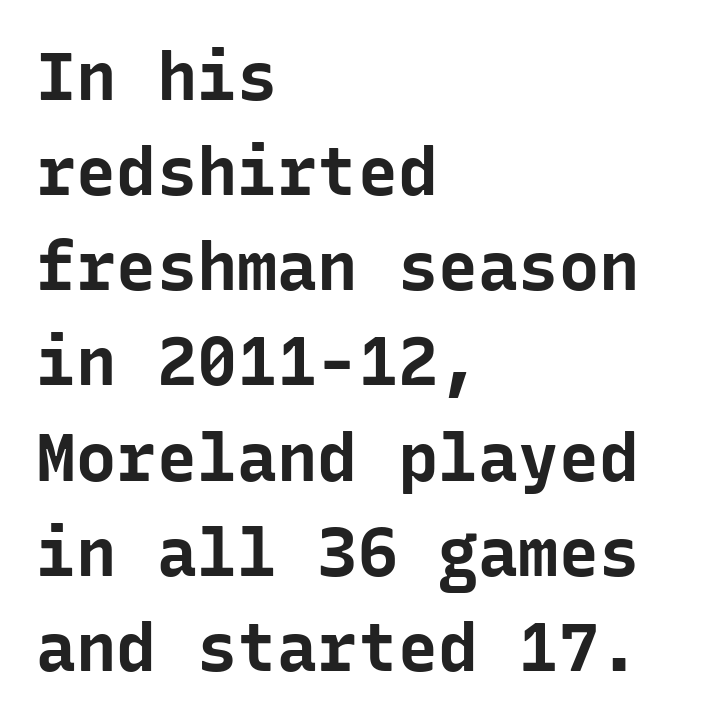
Check under the words: just untouched page. A typesetter would call this zero additional tracking. These words are printed bold, with thick strokes throughout. Ascenders rise straight up at ninety degrees.
